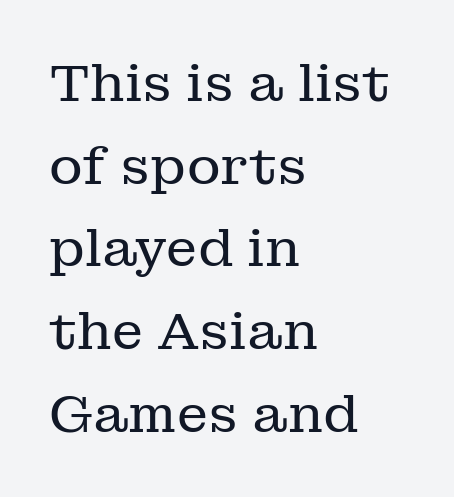
The rag falls on the right side of this text block. Stems here are at most as thick as an everyday book face. Spacing verdict: proportional, widths tailored to each character. Glyph-to-glyph distance matches everyday printed text. Notice how the stems are strictly vertical — no italics here.
